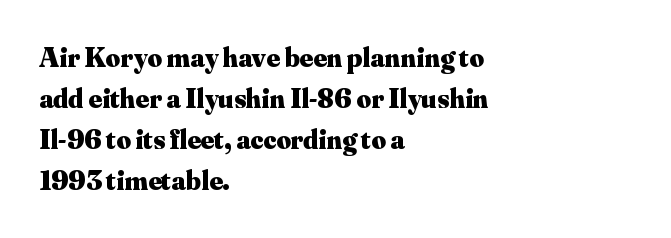
The image shows 28 px heavy serif type, upright; set left-aligned, normal line spacing (1.47x), normal letter spacing, not underlined; medium stroke contrast and a small x-height.
